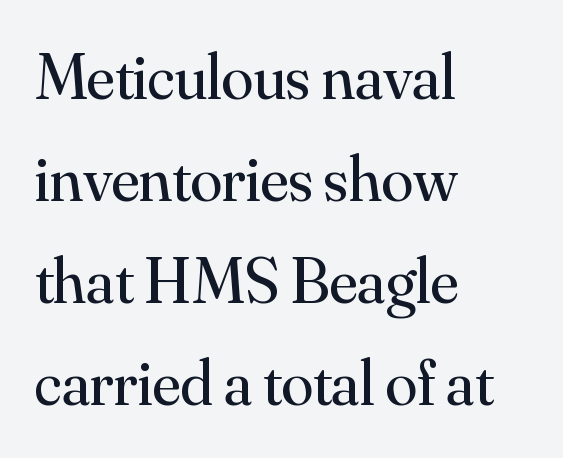
The image shows 65 px regular-weight serif type, upright; set left-aligned, normal line spacing (1.57x), normal letter spacing, not underlined; medium stroke contrast and a small x-height.
